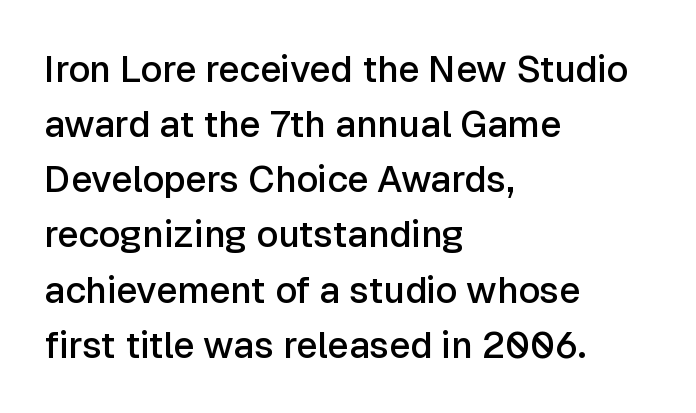
The image shows 37 px semibold sans-serif type, upright; set left-aligned, normal line spacing (1.49x), normal letter spacing, not underlined; low stroke contrast and a medium x-height.
